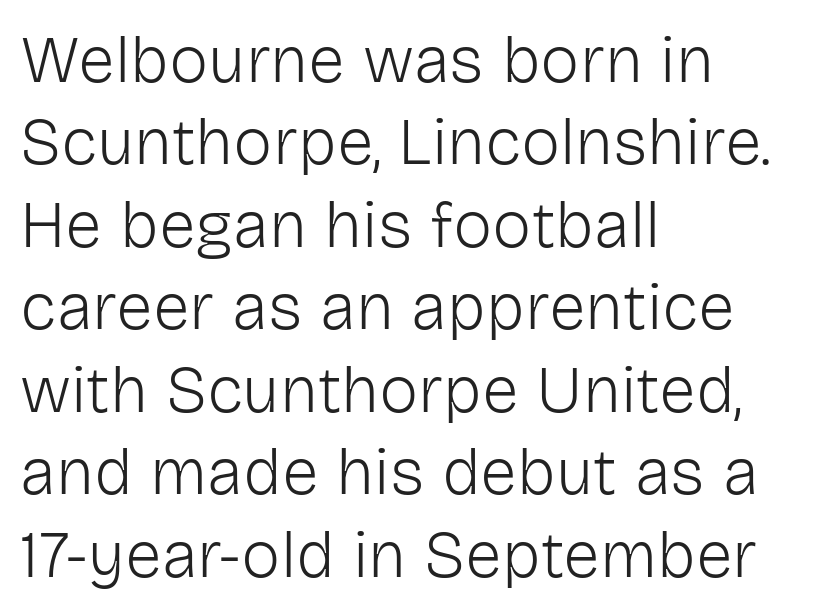
The image shows 66 px light sans-serif type, upright; set left-aligned, normal line spacing (1.25x), normal letter spacing, not underlined; low stroke contrast and a medium x-height.
